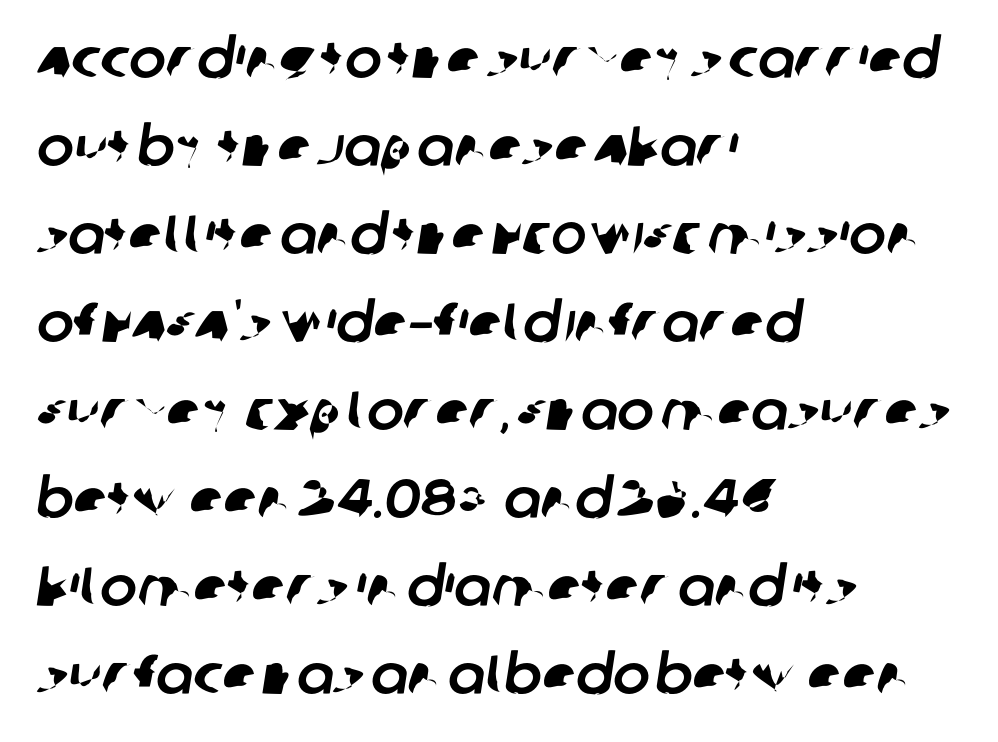
Does the type have serifs? No, each stem ends abruptly. You could not count columns in this text — the font is proportionally spaced. There is no visible air inserted between adjacent glyphs. The paragraph shown leans on its left margin. Underline: absent. What's the leading like? Ordinary, nothing unusual.
